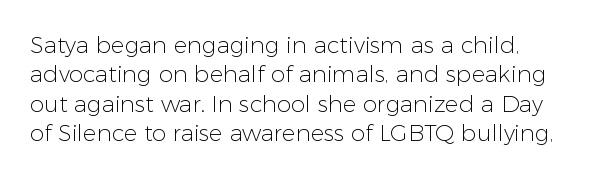
Q: Is the text bold? A: No.
Q: Is the text italic (slanted)? A: No, it is upright.
Q: Is the text underlined? A: No.
Q: Is the spacing between letters normal or unusually wide? A: Normal.
Q: Is the spacing between lines tight, normal or loose? A: Normal.
